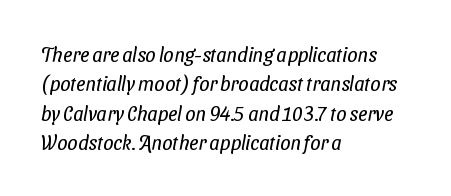
Q: Is the text bold? A: No.
Q: Is the text underlined? A: No.
Q: How is the paragraph aligned? A: Left-aligned.
Q: Is the spacing between letters normal or unusually wide? A: Normal.
Q: Is the spacing between lines tight, normal or loose? A: Normal.
